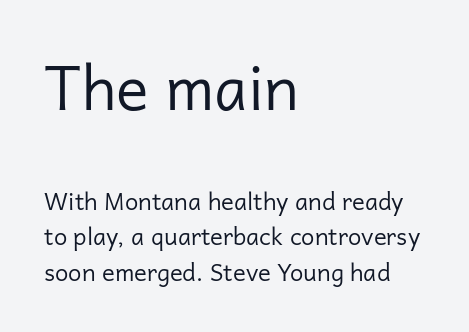
Q: Is the text bold? A: No.
Q: Is the text italic (slanted)? A: No, it is upright.
Q: Is the typeface a serif or a sans-serif typeface? A: Sans-serif.
Q: Is the text underlined? A: No.
Q: How is the paragraph aligned? A: Left-aligned.
Q: Is the spacing between letters normal or unusually wide? A: Normal.
Q: Is the spacing between lines tight, normal or loose? A: Normal.
Q: Which block of text is set in a larger size, the first (top) or the second (bottom)? A: The first (top) one.
Q: Width (condensed, normal, or wide)? A: Normal.
Q: Stroke contrast? A: Low.
Q: x-height? A: Medium.
Q: Monospaced? A: No.
